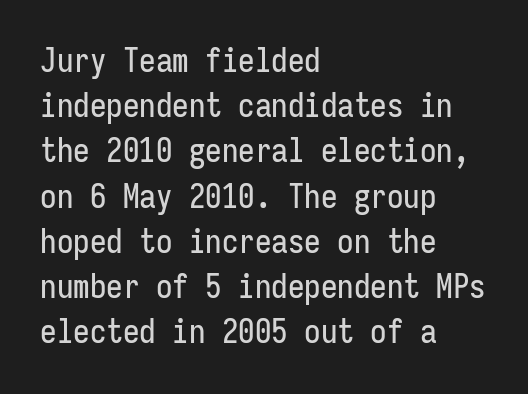
Layout note: lines flush left. Characters follow at the spacing the type designer built in. This sample keeps an unexceptional amount of space between lines. This sample uses a sans-serif face. Type without underlining.
